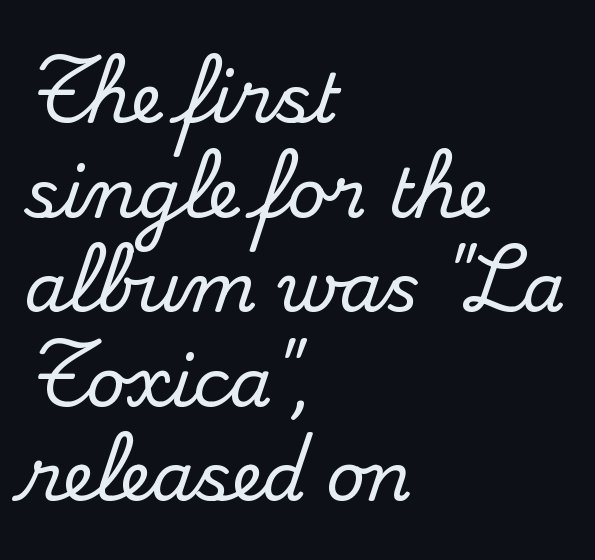
Q: Is the text italic (slanted)? A: Yes.
Q: Is the text underlined? A: No.
Q: How is the paragraph aligned? A: Left-aligned.
Q: Is the spacing between letters normal or unusually wide? A: Normal.
Q: Is the spacing between lines tight, normal or loose? A: Normal.
Q: Width (condensed, normal, or wide)? A: Normal.
Q: Stroke contrast? A: Medium.
Q: x-height? A: Small.
Q: Monospaced? A: No.
